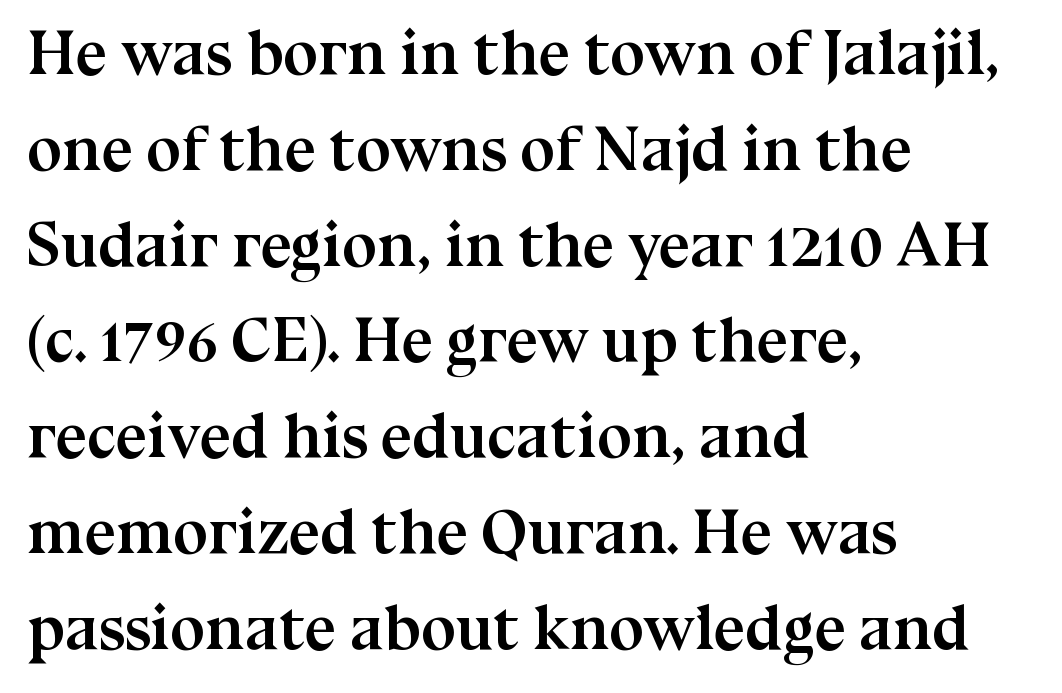
Where is the straight margin? On the left. Is this a sans? No — the strokes have serifs. Bold? Absolutely — the strokes are thick and heavy. Observe the ordinary spacing: letters are neighbours, not strangers. The string is rendered with underlining switched off.
